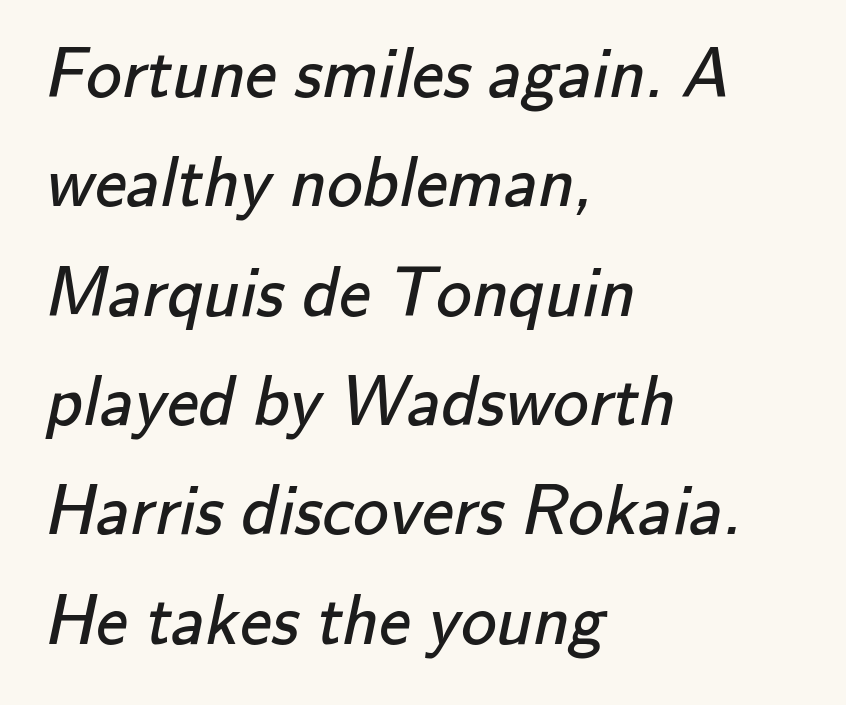
Casual observation: everything's shoved over to the left. Look at the tracking — it's just the regular setting, nothing added. The letters advance in unequal steps, a hallmark of proportional type. Successive baselines arrive at the customary interval.
